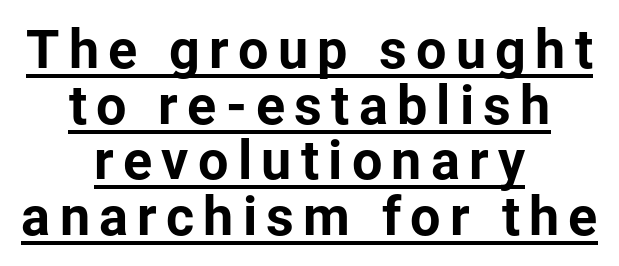
The image shows 54 px bold sans-serif type, upright; set centered, tight line spacing (1.03x), underlined; low stroke contrast and a medium x-height.
